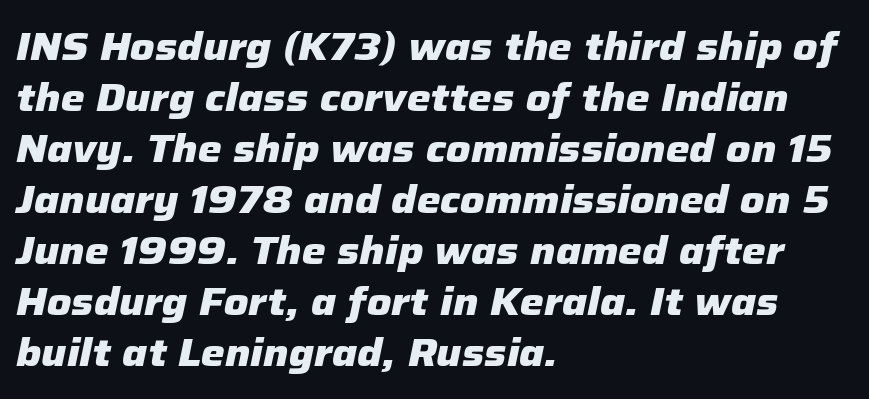
Honestly, the letter spacing is just normal — you wouldn't notice it. Line starts are locked; line ends wander. Weight: bold. The passage shown leans; its letterforms are oblique. Each new line begins a customary step beneath the previous one. Letters rest on an invisible, unmarked baseline.
